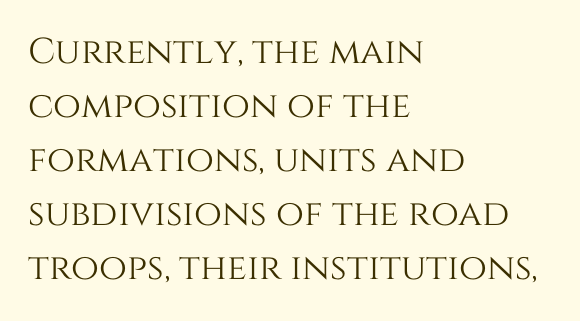
{"italic": "no", "width": "normal", "stroke_contrast": "medium", "x_height": "large", "monospaced": "no", "underline": "no", "align": "left", "line_spacing": "normal", "line_spacing_ratio": 1.5, "letter_spacing": "normal", "letter_spacing_em": 0.0, "glyph_px": 36}
